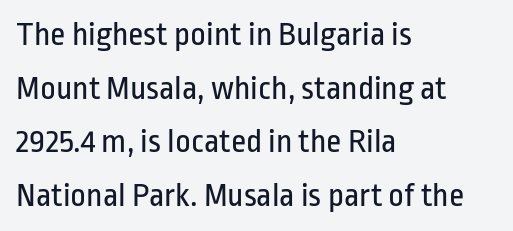
Q: Is the text bold? A: No.
Q: Is the text italic (slanted)? A: No, it is upright.
Q: Is the typeface a serif or a sans-serif typeface? A: Sans-serif.
Q: Is the text underlined? A: No.
Q: How is the paragraph aligned? A: Left-aligned.
Q: Is the spacing between letters normal or unusually wide? A: Normal.
Q: Is the spacing between lines tight, normal or loose? A: Normal.
Q: Width (condensed, normal, or wide)? A: Condensed.
Q: Stroke contrast? A: Low.
Q: x-height? A: Medium.
Q: Monospaced? A: No.
